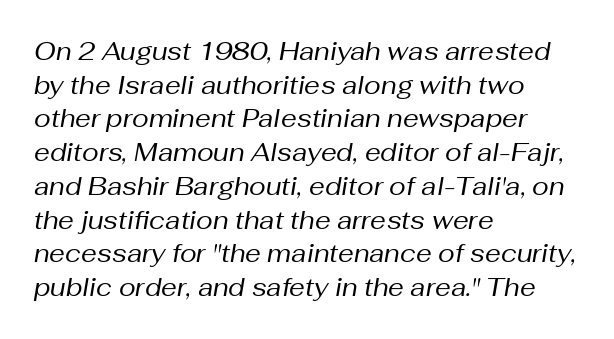
The image shows 25 px text type, italic (leaning right); set left-aligned, normal line spacing (1.35x), normal letter spacing, not underlined.
